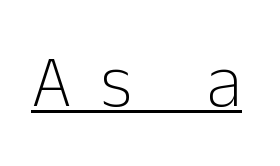
Q: Is the text bold? A: No.
Q: Is the text italic (slanted)? A: No, it is upright.
Q: Is the typeface a serif or a sans-serif typeface? A: Sans-serif.
Q: Is the text underlined? A: Yes.
Q: Is the spacing between letters normal or unusually wide? A: Unusually wide.
Q: Width (condensed, normal, or wide)? A: Normal.
Q: Stroke contrast? A: Low.
Q: x-height? A: Medium.
Q: Monospaced? A: No.
